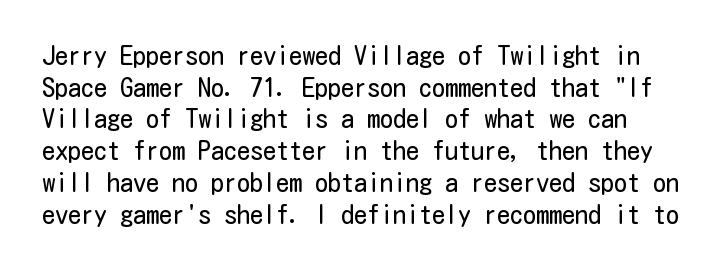
{"italic": "no", "bold": "no", "underline": "no", "line_spacing_ratio": 1.22, "letter_spacing": "normal", "letter_spacing_em": 0.0, "glyph_px": 26}
